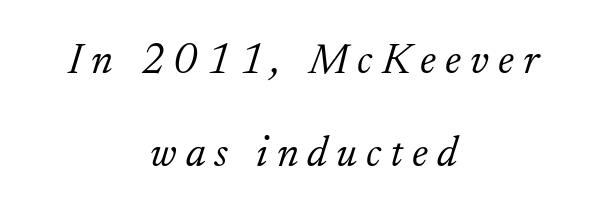
Q: Is the text bold? A: No.
Q: Is the text italic (slanted)? A: Yes, it leans right by about 17 degrees.
Q: Is the typeface a serif or a sans-serif typeface? A: Serif.
Q: Is the text underlined? A: No.
Q: How is the paragraph aligned? A: Centered.
Q: Is the spacing between letters normal or unusually wide? A: Unusually wide.
Q: Is the spacing between lines tight, normal or loose? A: Loose.
Q: Width (condensed, normal, or wide)? A: Normal.
Q: Stroke contrast? A: Low.
Q: x-height? A: Small.
Q: Monospaced? A: No.
